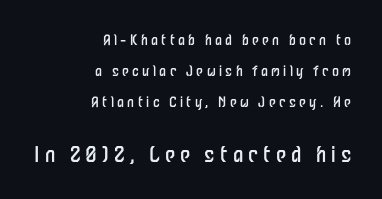
Q: Is the text bold? A: No.
Q: Is the text italic (slanted)? A: No, it is upright.
Q: Is the text underlined? A: No.
Q: How is the paragraph aligned? A: Right-aligned.
Q: Is the spacing between letters normal or unusually wide? A: Unusually wide.
Q: Is the spacing between lines tight, normal or loose? A: Loose.
Q: Which block of text is set in a larger size, the first (top) or the second (bottom)? A: The second (bottom) one.
